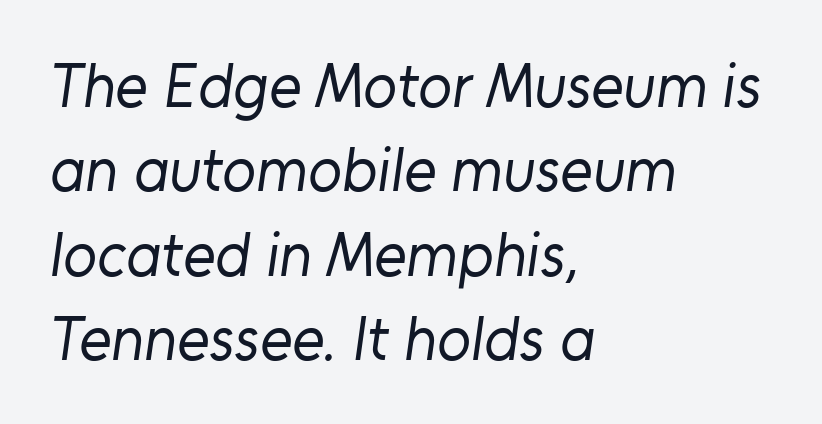
{"serif": "no", "bold": "no", "weight": "regular", "width": "normal", "stroke_contrast": "low", "x_height": "medium", "monospaced": "no", "underline": "no", "align": "left", "line_spacing": "normal", "line_spacing_ratio": 1.36, "letter_spacing": "normal", "letter_spacing_em": 0.0, "glyph_px": 62}
